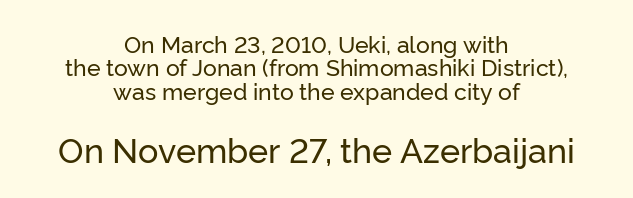
The image shows 34 px sans-serif type, upright; set centered, tight line spacing (1.02x), normal letter spacing, not underlined; the second (bottom) block is 1.48x larger; low stroke contrast and a medium x-height.
